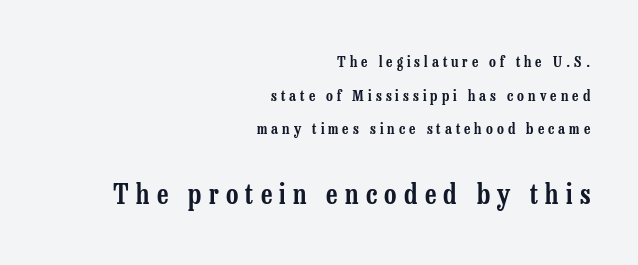
{"italic": "no", "underline": "no", "align": "right", "line_spacing": "loose", "line_spacing_ratio": 2.24, "letter_spacing": "wide", "letter_spacing_em": 0.27, "larger_block": "second", "size_ratio": 1.8, "glyph_px": 27}
